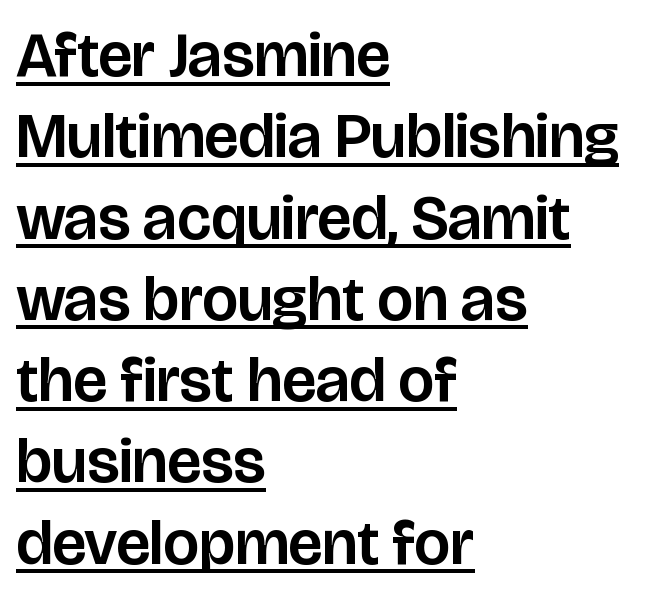
There is no visible air inserted between adjacent glyphs. Looks like someone drew a line under every word here. The passage shown is typed in a proportional face where columns would drift. The setting favours the left margin, as ordinary paragraphs usually do. Evenly set lines give the paragraph a standard silhouette.
